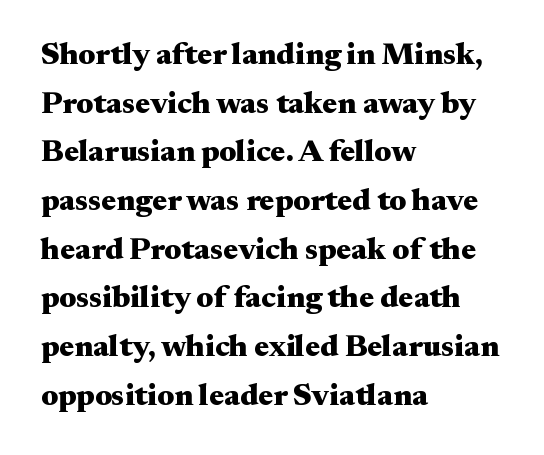
The image shows 31 px heavy, wide serif type, upright; set left-aligned, normal line spacing (1.57x), normal letter spacing, not underlined; medium stroke contrast and a small x-height.
